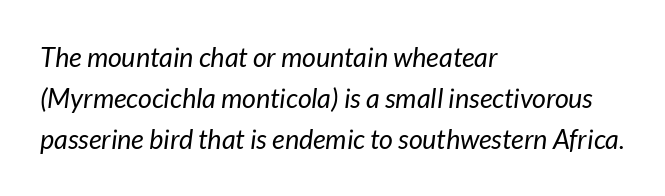
Q: Is the text bold? A: No.
Q: Is the text italic (slanted)? A: Yes, it leans right by about 7 degrees.
Q: Is the text underlined? A: No.
Q: How is the paragraph aligned? A: Left-aligned.
Q: Is the spacing between letters normal or unusually wide? A: Normal.
Q: Is the spacing between lines tight, normal or loose? A: Normal.
